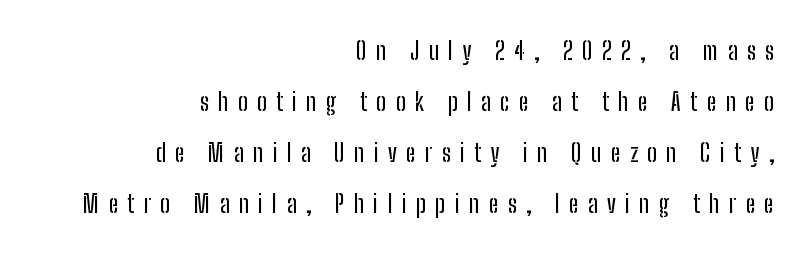
The image shows 24 px text type, upright; set right-aligned, loose line spacing (2.12x), unusually wide letter spacing (+0.39 em), not underlined.
